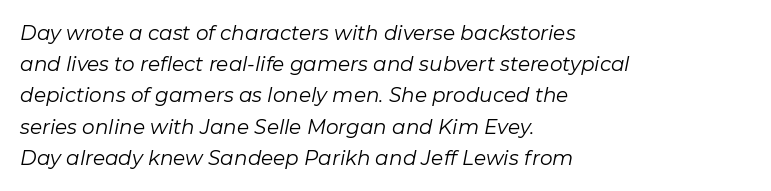
Leading matches the norm, producing a regular column. When letters slant like this, we call the style italic. The cut favours lightness, reaching ordinary text weight at its darkest. Letters rest on an invisible, unmarked baseline.
